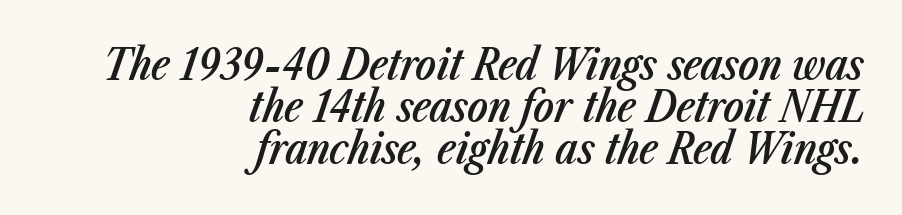
{"italic": "yes", "lean": "right", "slant_degrees": 23, "bold": "semi", "weight": "semibold", "width": "condensed", "stroke_contrast": "low", "x_height": "medium", "monospaced": "no", "underline": "no", "align": "right", "line_spacing": "tight", "line_spacing_ratio": 0.98, "letter_spacing": "normal", "letter_spacing_em": 0.0, "glyph_px": 43}
